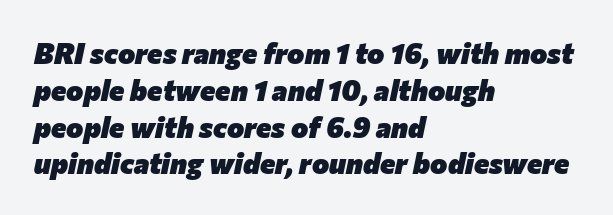
Q: Is the text bold? A: Yes.
Q: Is the text italic (slanted)? A: Yes, it leans right by about 12 degrees.
Q: Is the text underlined? A: No.
Q: How is the paragraph aligned? A: Left-aligned.
Q: Is the spacing between letters normal or unusually wide? A: Normal.
Q: Is the spacing between lines tight, normal or loose? A: Normal.
Q: Width (condensed, normal, or wide)? A: Normal.
Q: Stroke contrast? A: Low.
Q: x-height? A: Medium.
Q: Monospaced? A: No.
